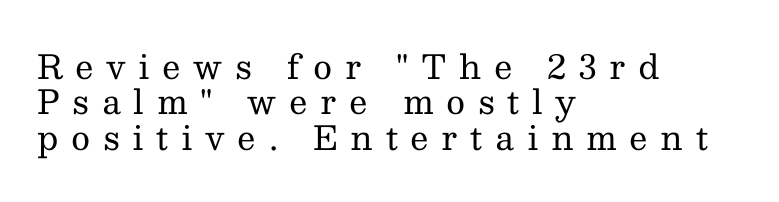
Does the copy run flush right? No — it runs flush left. Vertical stems look standard width or narrower in stroke. Someone cranked the tracking dial way up on this one. The line-height multiplier appears low, near solid setting. The letters advance in unequal steps, a hallmark of proportional type. Check where the strokes stop: tiny serifs finish them off.
